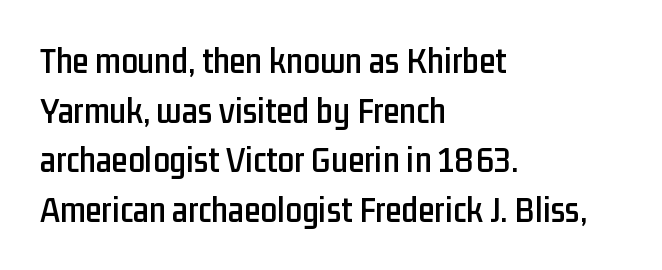
In terms of letterspacing, this is plain default setting. Type without underlining. Think of a printed novel: that variable character pitch is what you see here. Unlike italic type, these characters show no tilt at all. Successive baselines arrive at the customary interval.
